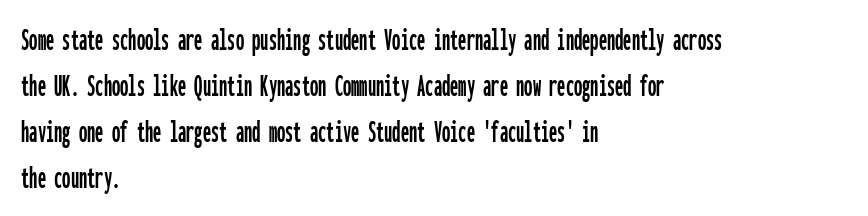
The image shows 33 px condensed sans-serif type, upright, monospaced; set left-aligned, normal line spacing (1.39x), normal letter spacing, not underlined; low stroke contrast and a medium x-height.
